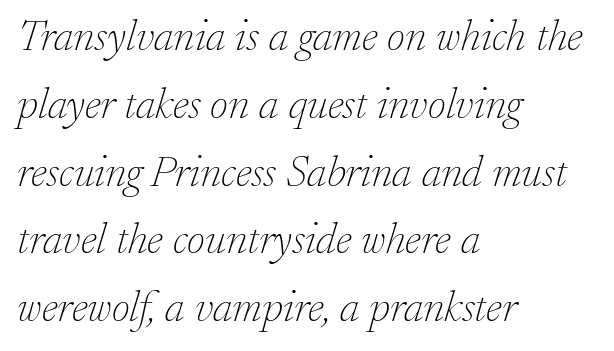
The image shows 44 px thin serif type, italic (leaning right); set left-aligned, normal line spacing (1.54x), normal letter spacing, not underlined; low stroke contrast and a small x-height.
